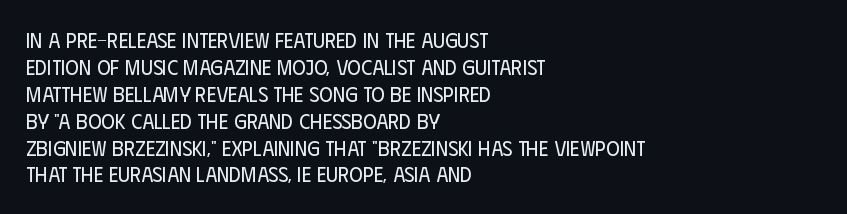
{"italic": "no", "bold": "no", "underline": "no", "align": "left", "line_spacing": "normal", "line_spacing_ratio": 1.28, "letter_spacing": "normal", "letter_spacing_em": 0.0, "glyph_px": 21}
